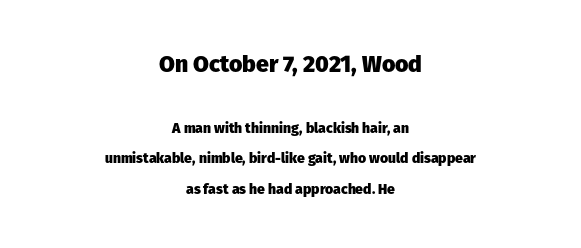
The image shows 23 px bold type, upright; set centered, loose line spacing (2.18x), normal letter spacing, not underlined; the first (top) block is 1.64x larger.
